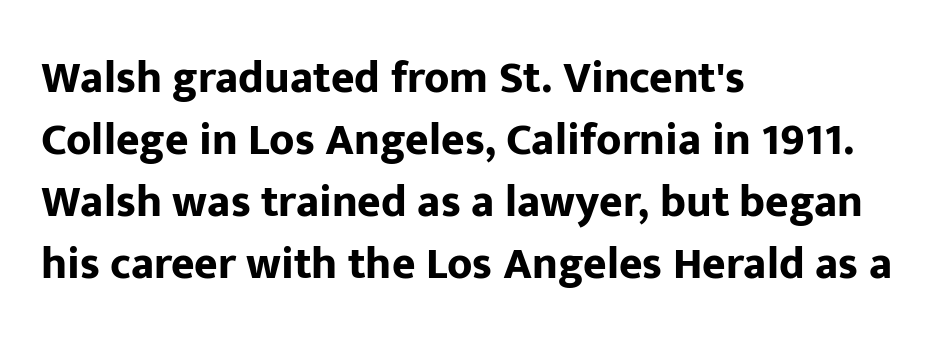
Q: Is the text bold? A: Yes.
Q: Is the text italic (slanted)? A: No, it is upright.
Q: Is the typeface a serif or a sans-serif typeface? A: Sans-serif.
Q: Is the text underlined? A: No.
Q: How is the paragraph aligned? A: Left-aligned.
Q: Is the spacing between letters normal or unusually wide? A: Normal.
Q: Is the spacing between lines tight, normal or loose? A: Normal.
Q: Width (condensed, normal, or wide)? A: Normal.
Q: Stroke contrast? A: Low.
Q: x-height? A: Medium.
Q: Monospaced? A: No.
